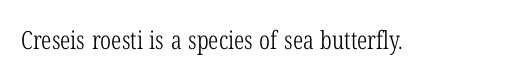
{"italic": "no", "bold": "no", "underline": "no", "letter_spacing": "normal", "letter_spacing_em": 0.0, "glyph_px": 25}
